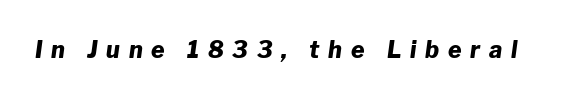
The image shows 23 px bold type, italic (leaning right); set unusually wide letter spacing (+0.38 em), not underlined.
